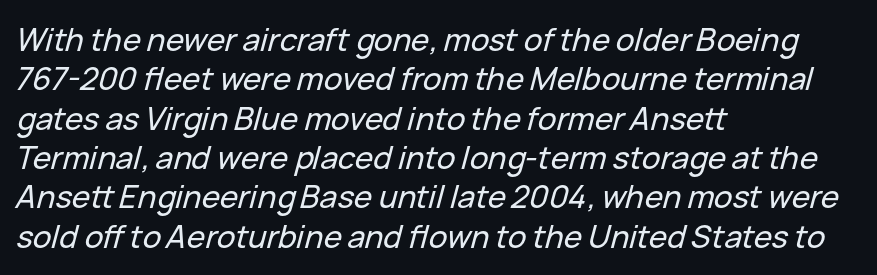
Q: Is the text italic (slanted)? A: Yes, it leans right by about 15 degrees.
Q: Is the text underlined? A: No.
Q: How is the paragraph aligned? A: Left-aligned.
Q: Is the spacing between letters normal or unusually wide? A: Normal.
Q: Is the spacing between lines tight, normal or loose? A: Normal.
Q: Width (condensed, normal, or wide)? A: Normal.
Q: Stroke contrast? A: Low.
Q: x-height? A: Medium.
Q: Monospaced? A: No.
